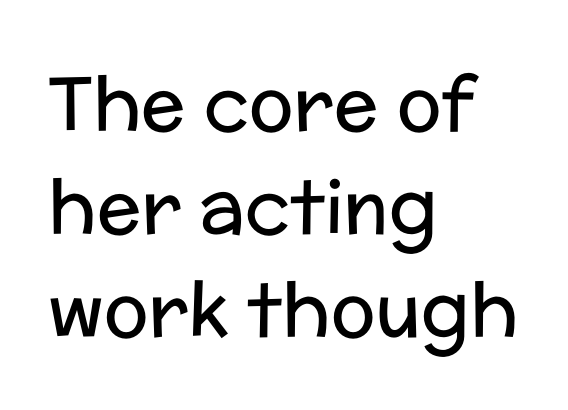
Short note: letters normally spaced. A typesetter would call this proportional, since set widths differ per character. The characters display no serif detailing; their extremities are plain. Whoever set this chose a conventional vertical rhythm.
